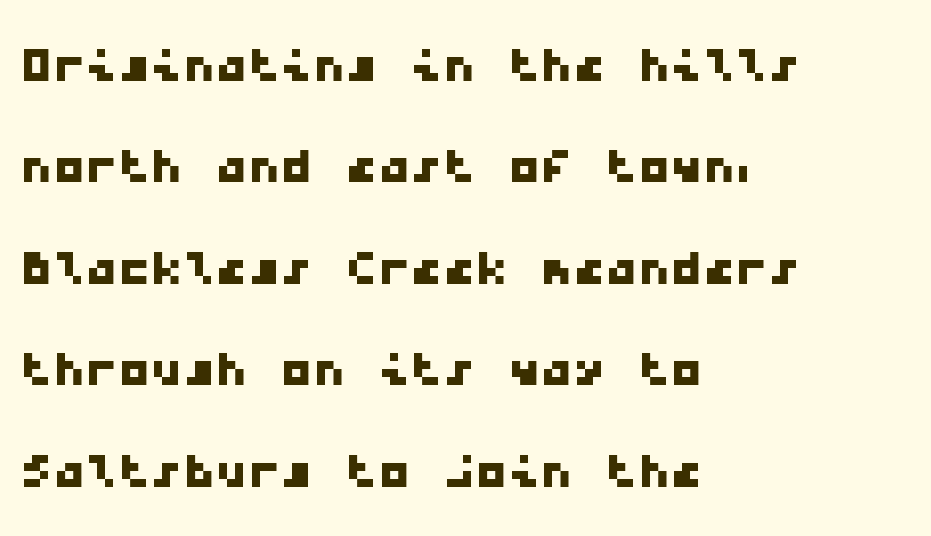
The image shows 65 px wide sans-serif type, monospaced; set left-aligned, normal line spacing (1.56x), normal letter spacing, not underlined; low stroke contrast and a medium x-height.
